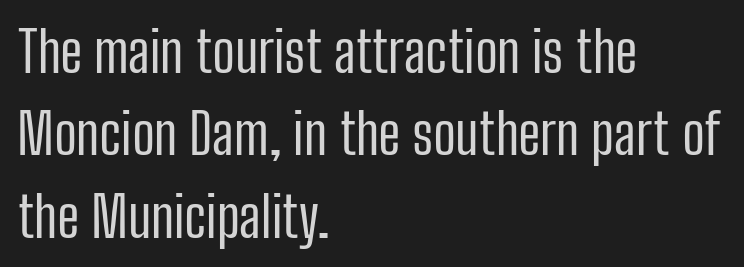
These lines are rendered in a variable-pitch font. Is the block centered? No — it sits flush against the left margin. In terms of letterform style, serifs are entirely absent. The letters stand straight up with perfectly vertical stems.
